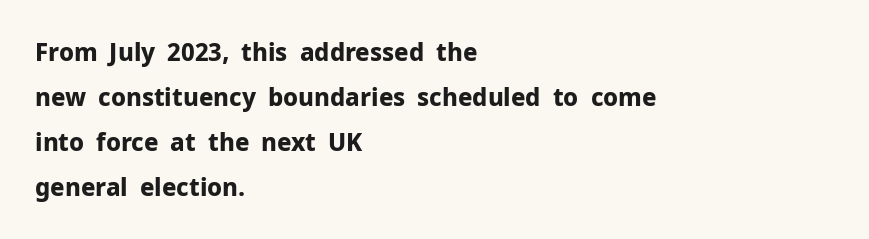
What weight is shown? A full bold with thick strokes. This sample uses an upright cut, with every glyph sitting square on the baseline. The passage shown is not underscored anywhere. Line beginnings align vertically; line endings do not. Students, note that the glyphs here touch the page at normal intervals.
